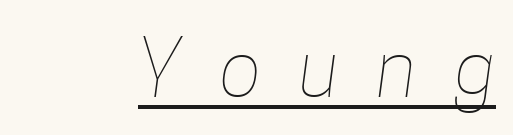
Q: Is the text bold? A: No.
Q: Is the text underlined? A: Yes.
Q: How is the paragraph aligned? A: Right-aligned.
Q: Is the spacing between letters normal or unusually wide? A: Unusually wide.
Q: Width (condensed, normal, or wide)? A: Condensed.
Q: Stroke contrast? A: Low.
Q: x-height? A: Medium.
Q: Monospaced? A: No.
